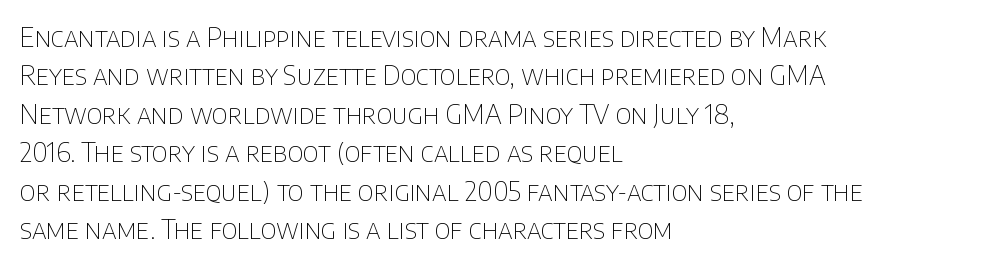
Q: Is the text bold? A: No.
Q: Is the text italic (slanted)? A: No, it is upright.
Q: Is the text underlined? A: No.
Q: How is the paragraph aligned? A: Left-aligned.
Q: Is the spacing between letters normal or unusually wide? A: Normal.
Q: Is the spacing between lines tight, normal or loose? A: Normal.
